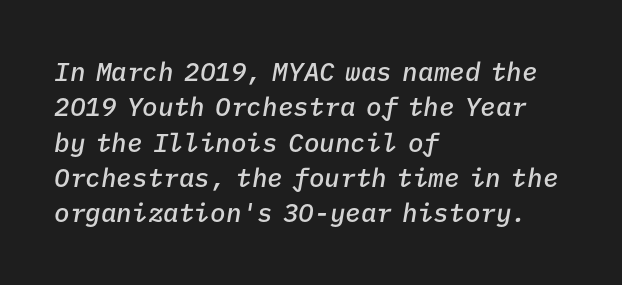
Q: Is the text bold? A: Semi-bold.
Q: Is the text italic (slanted)? A: Yes, it leans right by about 9 degrees.
Q: Is the text underlined? A: No.
Q: How is the paragraph aligned? A: Left-aligned.
Q: Is the spacing between letters normal or unusually wide? A: Normal.
Q: Is the spacing between lines tight, normal or loose? A: Normal.
